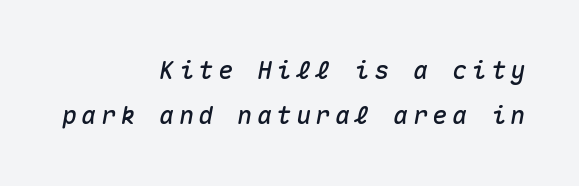
The image shows 25 px text type, italic (leaning right); set right-aligned, line spacing 1.81x, not underlined.
